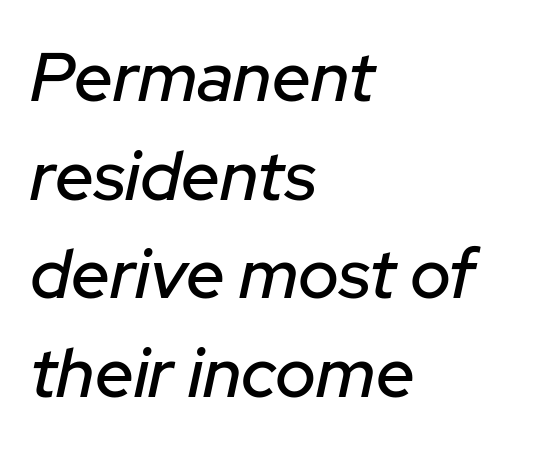
Q: Is the text italic (slanted)? A: Yes, it leans right by about 12 degrees.
Q: Is the text underlined? A: No.
Q: How is the paragraph aligned? A: Left-aligned.
Q: Is the spacing between letters normal or unusually wide? A: Normal.
Q: Is the spacing between lines tight, normal or loose? A: Normal.
Q: Width (condensed, normal, or wide)? A: Normal.
Q: Stroke contrast? A: Low.
Q: x-height? A: Medium.
Q: Monospaced? A: No.
